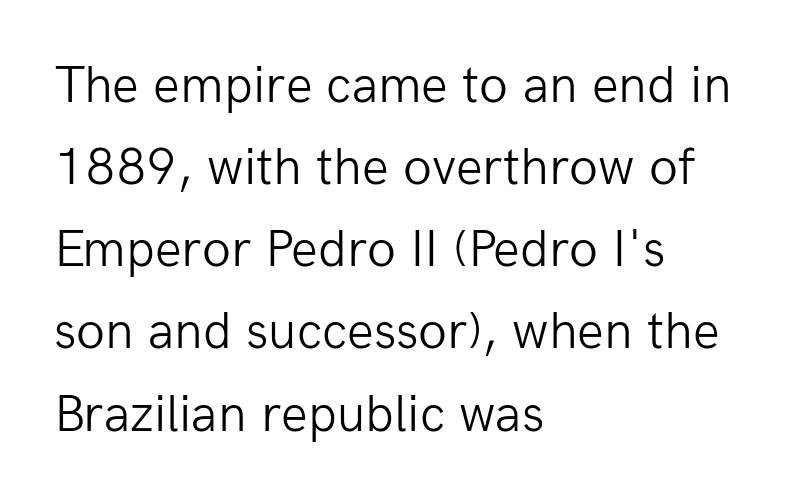
The image shows 53 px light sans-serif type, upright; set left-aligned, normal line spacing (1.55x), normal letter spacing, not underlined; low stroke contrast and a medium x-height.
